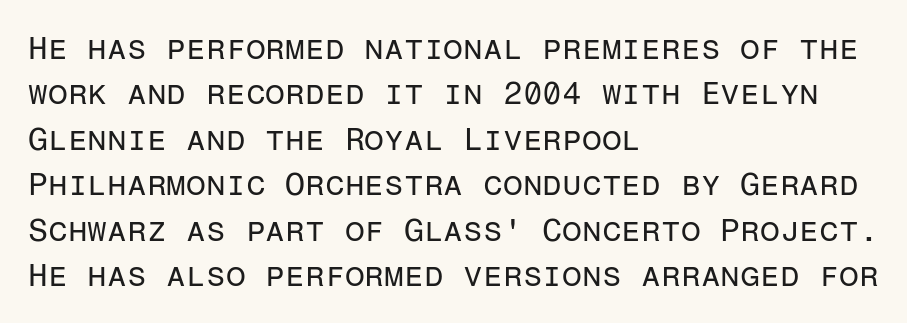
The image shows 32 px regular-weight sans-serif type, upright, monospaced; set left-aligned, normal line spacing (1.42x), normal letter spacing, not underlined; low stroke contrast and a medium x-height.
